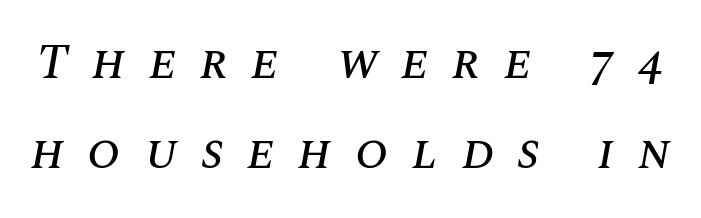
Q: Is the text italic (slanted)? A: Yes, it leans right by about 10 degrees.
Q: Is the text underlined? A: No.
Q: Is the spacing between letters normal or unusually wide? A: Unusually wide.
Q: Width (condensed, normal, or wide)? A: Normal.
Q: Stroke contrast? A: Medium.
Q: x-height? A: Large.
Q: Monospaced? A: No.
